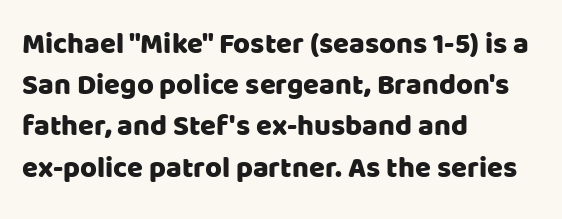
The image shows 29 px sans-serif type, upright; set left-aligned, normal line spacing (1.42x), normal letter spacing, not underlined; low stroke contrast and a large x-height.
